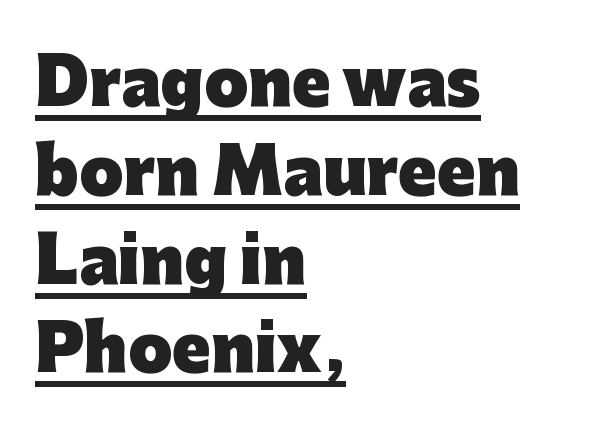
{"serif": "no", "italic": "no", "bold": "yes", "weight": "heavy", "width": "normal", "stroke_contrast": "low", "x_height": "medium", "monospaced": "no", "underline": "yes", "align": "left", "line_spacing": "normal", "line_spacing_ratio": 1.41, "letter_spacing": "normal", "letter_spacing_em": 0.0, "glyph_px": 63}
